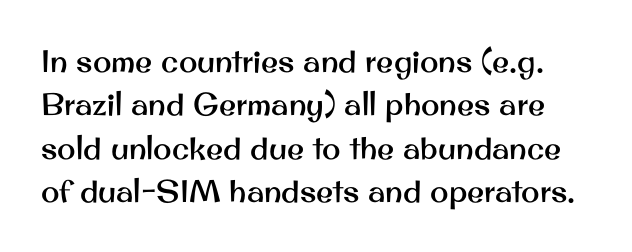
Note the varied advance widths — an 'i' is clearly narrower than an 'm'. Horizontal bands of white between lines are of average thickness. The area under the type is left untouched. Notice how the stems are strictly vertical — no italics here. The designer went with a sans here, leaving each stem footless.
